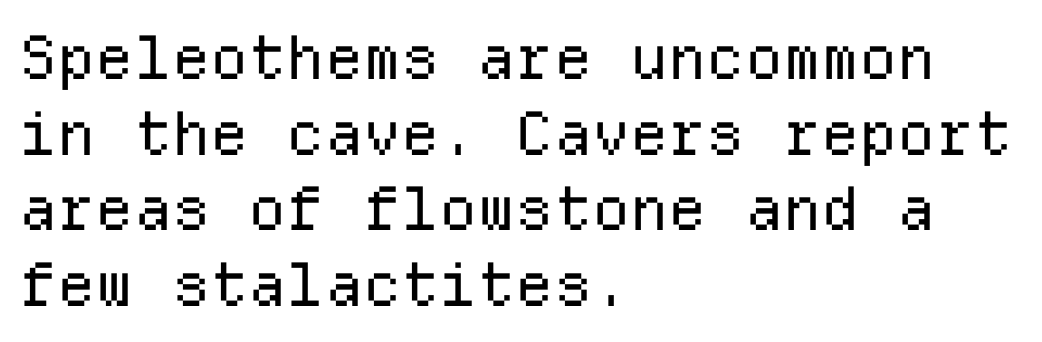
The image shows 60 px regular-weight sans-serif type, upright, monospaced; set left-aligned, normal line spacing (1.26x), normal letter spacing, not underlined; low stroke contrast and a medium x-height.
